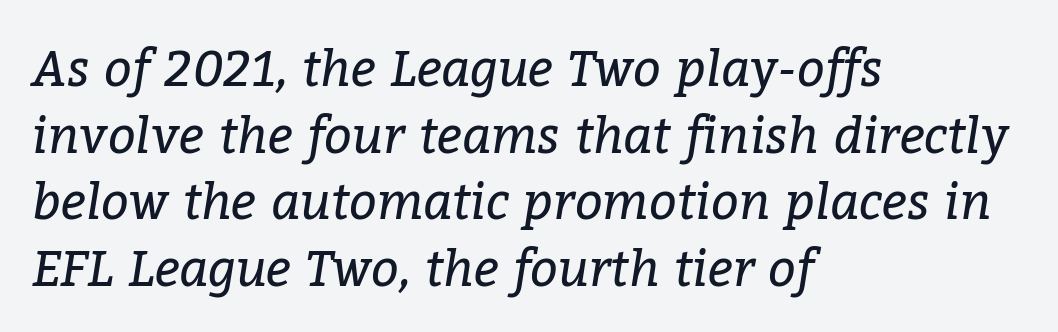
{"serif": "yes", "italic": "yes", "lean": "right", "slant_degrees": 9, "bold": "no", "weight": "regular", "width": "normal", "stroke_contrast": "low", "x_height": "medium", "monospaced": "no", "underline": "no", "align": "left", "line_spacing": "normal", "line_spacing_ratio": 1.36, "letter_spacing": "normal", "letter_spacing_em": 0.0, "glyph_px": 49}
